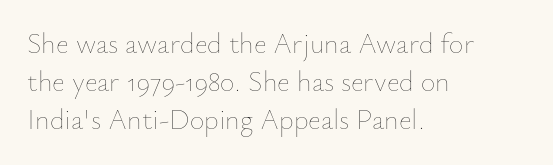
The image shows 28 px thin type, upright; set left-aligned, normal line spacing (1.35x), normal letter spacing, not underlined; low stroke contrast and a small x-height.
